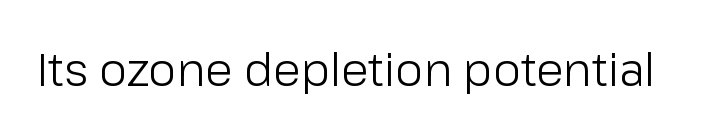
{"serif": "no", "italic": "no", "bold": "no", "weight": "light", "width": "normal", "stroke_contrast": "low", "x_height": "medium", "monospaced": "no", "underline": "no", "letter_spacing": "normal", "letter_spacing_em": 0.0, "glyph_px": 45}
